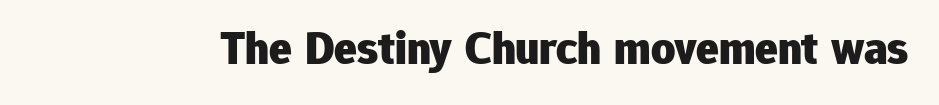
The image shows 47 px heavy sans-serif type, upright; set normal letter spacing, not underlined; low stroke contrast and a medium x-height.
